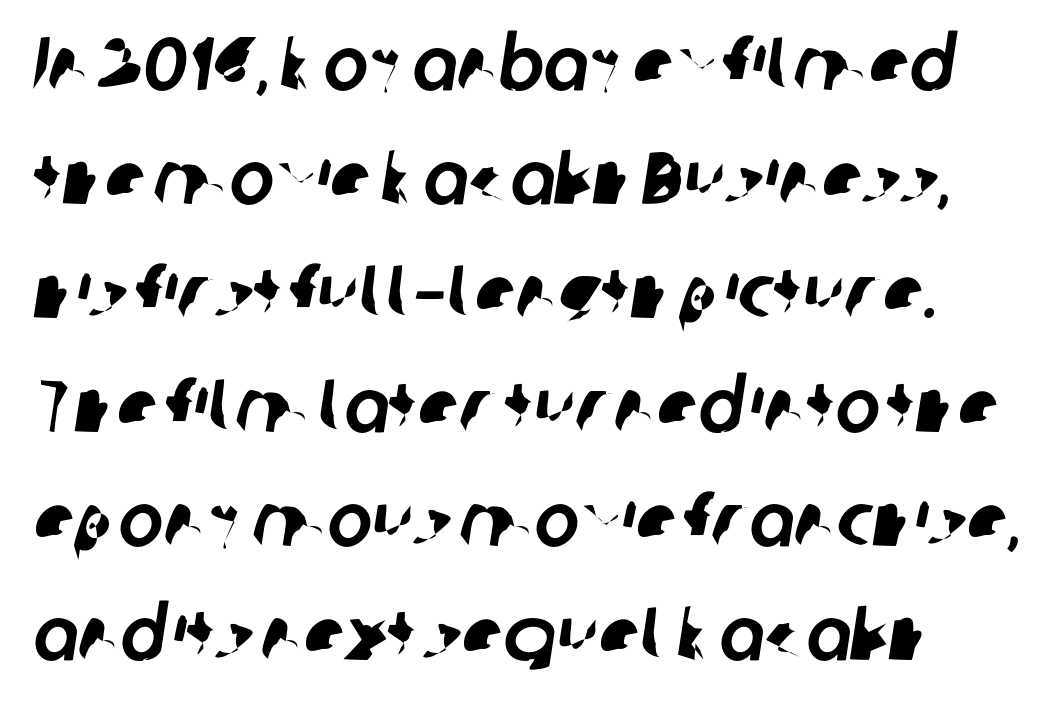
{"serif": "no", "width": "normal", "stroke_contrast": "low", "x_height": "medium", "monospaced": "no", "underline": "no", "align": "left", "line_spacing": "normal", "line_spacing_ratio": 1.52, "letter_spacing": "normal", "letter_spacing_em": 0.0, "glyph_px": 75}
